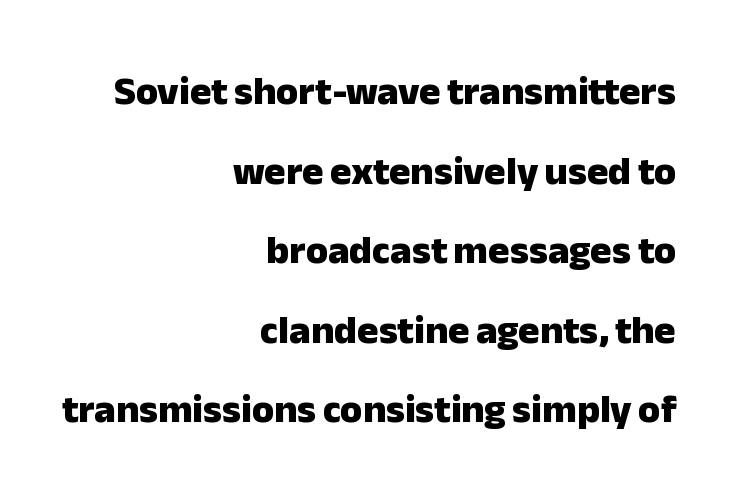
The image shows 40 px heavy sans-serif type, upright; set right-aligned, loose line spacing (1.99x), normal letter spacing, not underlined; low stroke contrast and a medium x-height.
